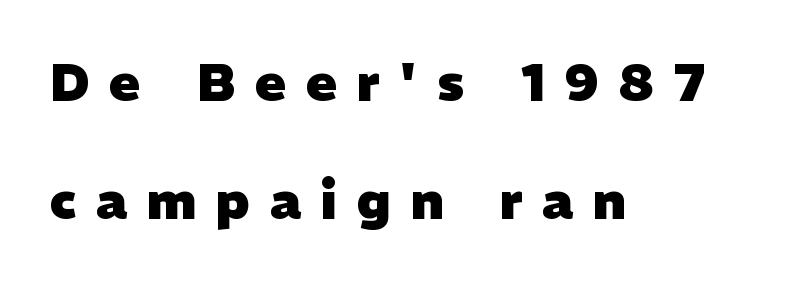
Bare-footed words on every line. A student would call this left alignment; a typographer would say flush left, rag right. Is this a fixed-width face? No — the glyphs have proportional, varying widths. The rendering shows plain stroke endings on the letterforms — a sans-serif design. Display-style spreading of the glyphs; the letterfit is very open. Chunky letters — that's bold for sure.
